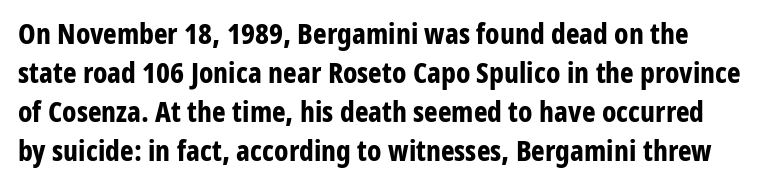
Q: Is the text bold? A: Yes.
Q: Is the text italic (slanted)? A: No, it is upright.
Q: Is the typeface a serif or a sans-serif typeface? A: Sans-serif.
Q: Is the text underlined? A: No.
Q: Is the spacing between letters normal or unusually wide? A: Normal.
Q: Is the spacing between lines tight, normal or loose? A: Normal.
Q: Width (condensed, normal, or wide)? A: Condensed.
Q: Stroke contrast? A: Low.
Q: x-height? A: Medium.
Q: Monospaced? A: No.
